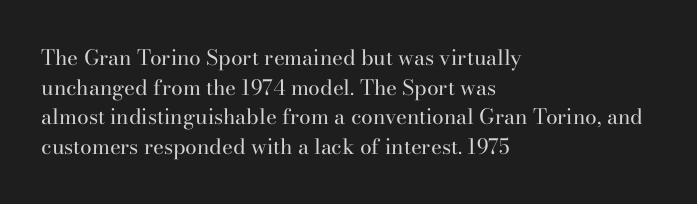
Q: Is the text bold? A: No.
Q: Is the text italic (slanted)? A: No, it is upright.
Q: Is the text underlined? A: No.
Q: How is the paragraph aligned? A: Left-aligned.
Q: Is the spacing between letters normal or unusually wide? A: Normal.
Q: Is the spacing between lines tight, normal or loose? A: Normal.
